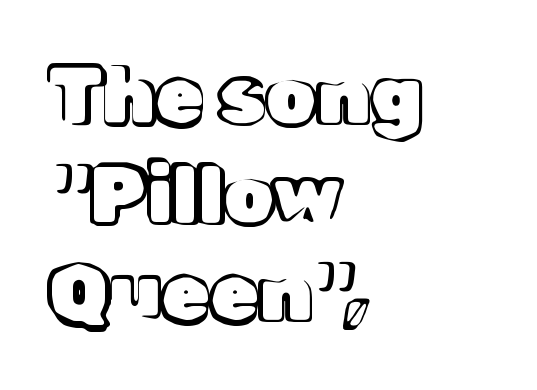
Q: Is the text italic (slanted)? A: No, it is upright.
Q: Is the text underlined? A: No.
Q: How is the paragraph aligned? A: Left-aligned.
Q: Is the spacing between letters normal or unusually wide? A: Normal.
Q: Is the spacing between lines tight, normal or loose? A: Normal.
Q: Width (condensed, normal, or wide)? A: Normal.
Q: x-height? A: Medium.
Q: Monospaced? A: No.
